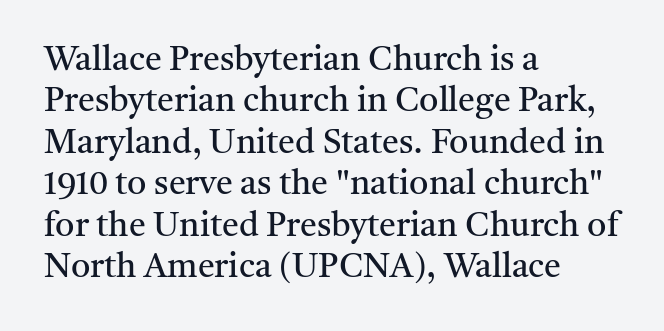
{"serif": "yes", "italic": "no", "bold": "no", "weight": "regular", "width": "normal", "stroke_contrast": "medium", "x_height": "medium", "monospaced": "no", "underline": "no", "align": "left", "line_spacing_ratio": 1.22, "letter_spacing": "normal", "letter_spacing_em": 0.0, "glyph_px": 34}
